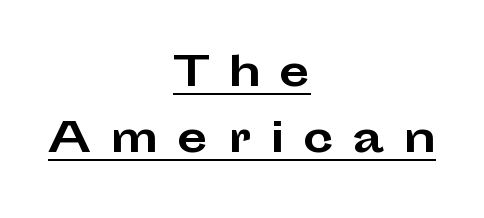
{"serif": "no", "italic": "no", "bold": "yes", "weight": "bold", "width": "wide", "stroke_contrast": "low", "x_height": "medium", "monospaced": "no", "underline": "yes", "align": "center", "line_spacing": "normal", "line_spacing_ratio": 1.65, "letter_spacing": "wide", "letter_spacing_em": 0.48, "glyph_px": 40}
